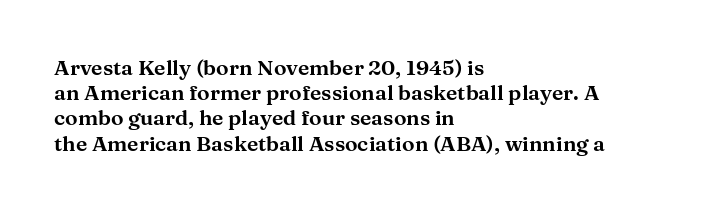
{"italic": "no", "underline": "no", "align": "left", "line_spacing_ratio": 1.2, "letter_spacing": "normal", "letter_spacing_em": 0.0, "glyph_px": 21}
